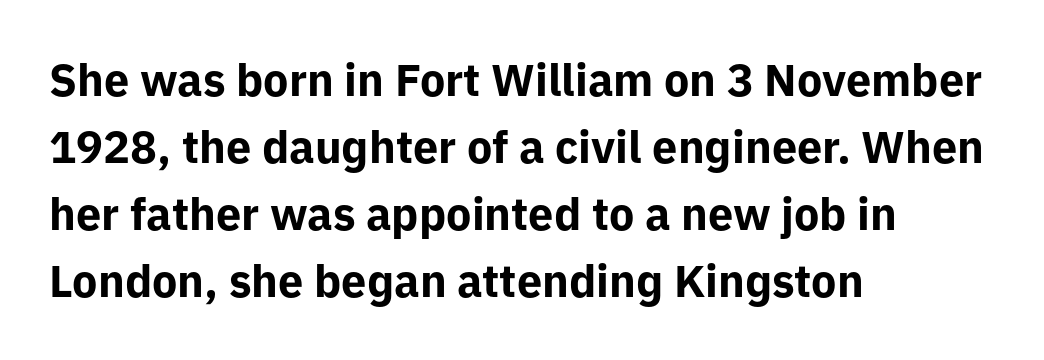
The face used here is proportionally spaced, like ordinary book or web type. Italic? Not at all — the glyphs are vertical. Alignment: flush left. In terms of letterform style, serifs are entirely absent. Look at the stroke-to-counter ratio: heavy, a bold. Vertical spacing — default.
